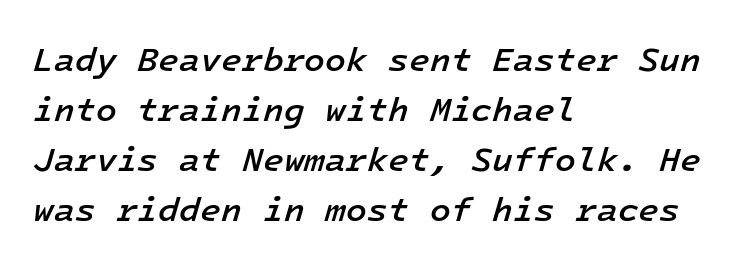
Q: Is the text bold? A: Semi-bold.
Q: Is the text italic (slanted)? A: Yes, it leans right by about 16 degrees.
Q: Is the text underlined? A: No.
Q: How is the paragraph aligned? A: Left-aligned.
Q: Is the spacing between letters normal or unusually wide? A: Normal.
Q: Is the spacing between lines tight, normal or loose? A: Normal.
Q: Width (condensed, normal, or wide)? A: Normal.
Q: Stroke contrast? A: Low.
Q: x-height? A: Medium.
Q: Monospaced? A: Yes.
